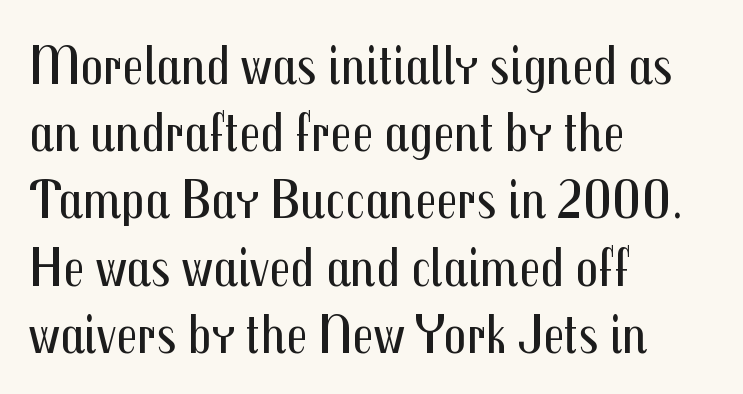
Clear beneath every line of the passage. Posture: vertical. This rendering employs a face without finishing strokes, i.e., a sans-serif. The face used here is proportionally spaced, like ordinary book or web type.
